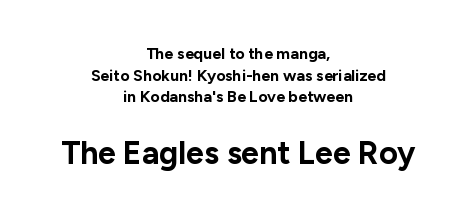
Every row of glyphs is offset so its center matches the block's center. The space between consecutive lines is moderate. The lettering holds an erect, upright posture throughout. Proportional: the letters do not fall into vertical columns. Between one letter and the next there's only the usual sliver of space. Which of the two is more prominent by size? The second, at the bottom.
